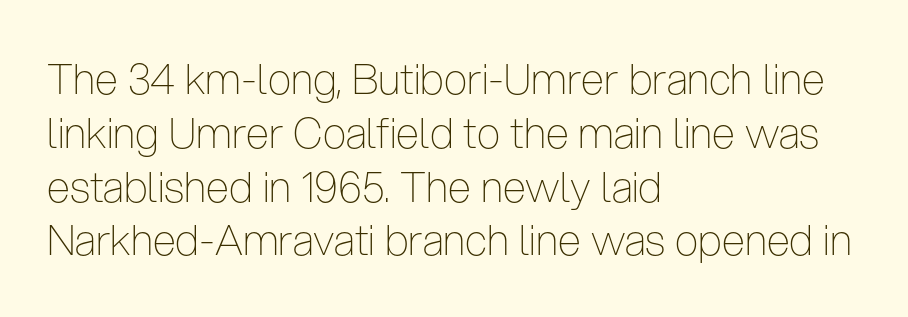
Q: Is the text bold? A: No.
Q: Is the text italic (slanted)? A: No, it is upright.
Q: Is the typeface a serif or a sans-serif typeface? A: Sans-serif.
Q: Is the text underlined? A: No.
Q: How is the paragraph aligned? A: Left-aligned.
Q: Is the spacing between letters normal or unusually wide? A: Normal.
Q: Is the spacing between lines tight, normal or loose? A: Normal.
Q: Width (condensed, normal, or wide)? A: Condensed.
Q: Stroke contrast? A: Low.
Q: x-height? A: Medium.
Q: Monospaced? A: No.
